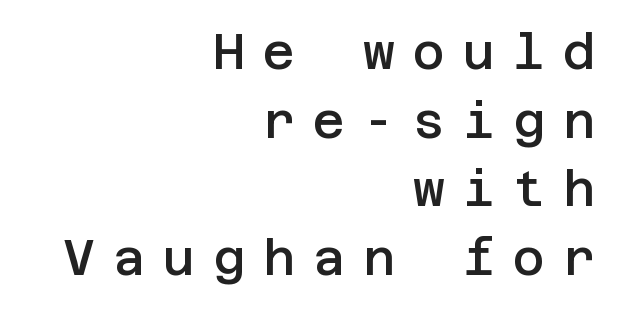
A normal amount of white space separates one row of letters from the next. The font family rendered here belongs to the sans-serif group. Only glyphs here, with clear space below each row. In terms of posture, this sample is upright. Layout note: lines flush right. This is the in-between weight designers call semibold or demi.
